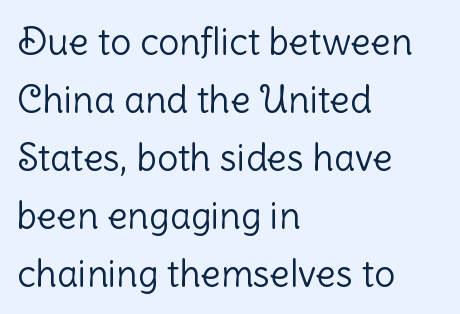
The image shows 37 px light sans-serif type, upright; set left-aligned, normal line spacing (1.57x), normal letter spacing, not underlined; low stroke contrast and a medium x-height.
